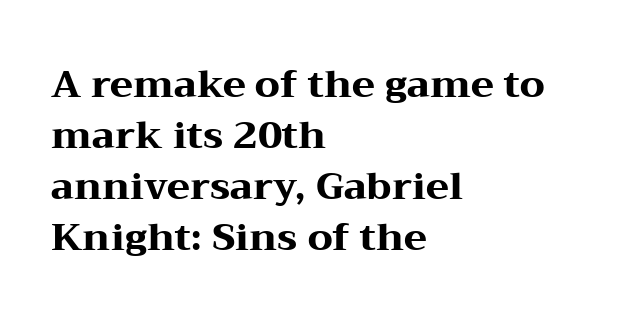
The image shows 38 px heavy, wide serif type, upright; set left-aligned, normal line spacing (1.34x), normal letter spacing, not underlined; medium stroke contrast and a medium x-height.
